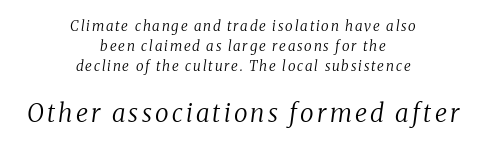
{"italic": "yes", "lean": "right", "slant_degrees": 8, "bold": "no", "underline": "no", "align": "center", "line_spacing": "normal", "line_spacing_ratio": 1.43, "larger_block": "second", "size_ratio": 1.79, "glyph_px": 25}
